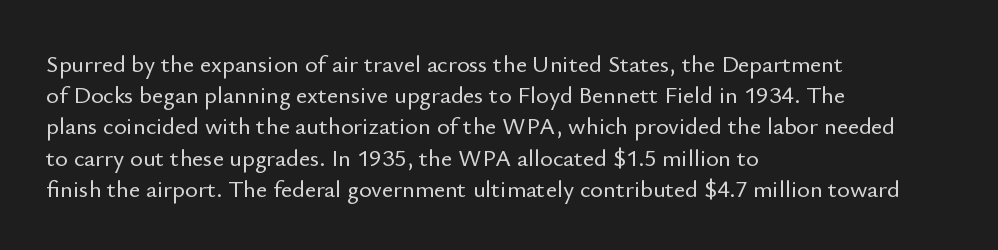
{"italic": "no", "underline": "no", "align": "left", "line_spacing": "normal", "line_spacing_ratio": 1.3, "letter_spacing": "normal", "letter_spacing_em": 0.0, "glyph_px": 24}
